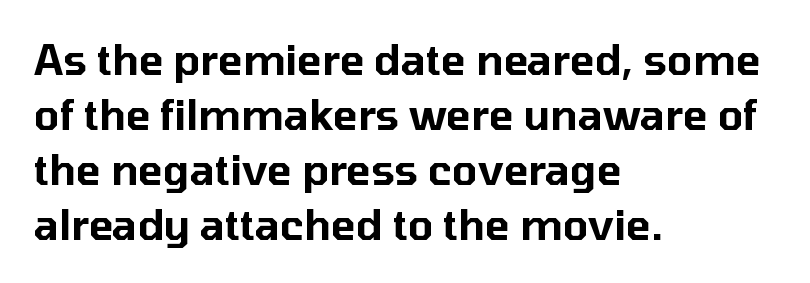
The image shows 41 px sans-serif type, upright; set left-aligned, normal line spacing (1.34x), normal letter spacing, not underlined; low stroke contrast and a medium x-height.
